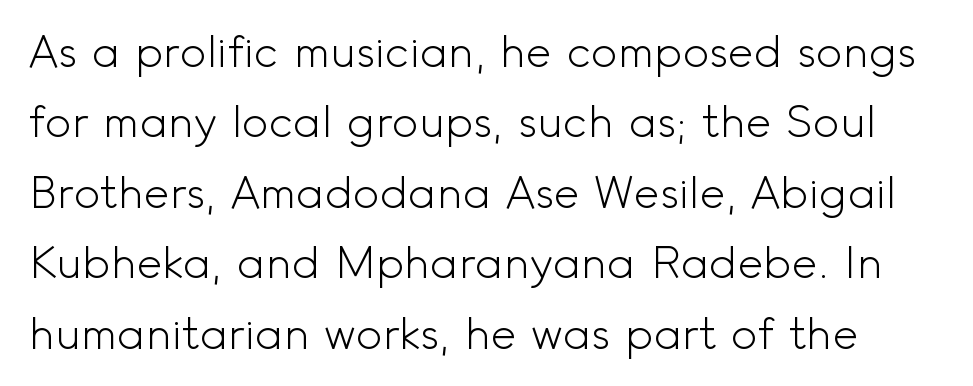
Q: Is the text bold? A: No.
Q: Is the text italic (slanted)? A: No, it is upright.
Q: Is the typeface a serif or a sans-serif typeface? A: Sans-serif.
Q: Is the text underlined? A: No.
Q: Is the spacing between letters normal or unusually wide? A: Normal.
Q: Is the spacing between lines tight, normal or loose? A: Normal.
Q: Width (condensed, normal, or wide)? A: Normal.
Q: x-height? A: Small.
Q: Monospaced? A: No.
